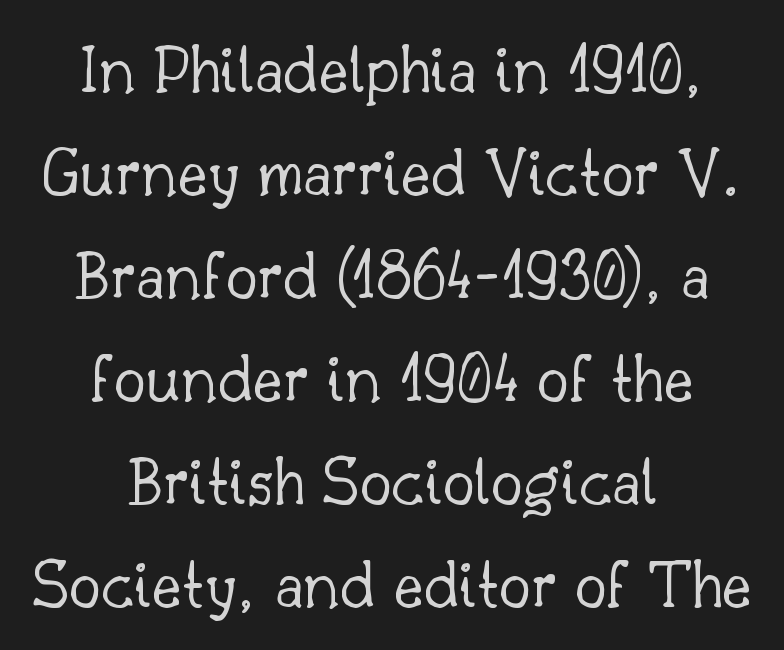
{"italic": "no", "bold": "no", "weight": "light", "width": "normal", "stroke_contrast": "low", "x_height": "small", "monospaced": "no", "underline": "no", "align": "center", "line_spacing": "normal", "line_spacing_ratio": 1.43, "letter_spacing": "normal", "letter_spacing_em": 0.0, "glyph_px": 72}
